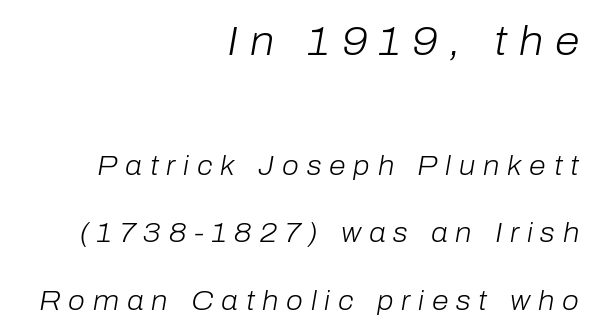
The image shows 40 px light type, italic (leaning right); set right-aligned, loose line spacing (2.5x), unusually wide letter spacing (+0.29 em), not underlined; the first (top) block is 1.48x larger; low stroke contrast and a medium x-height.
